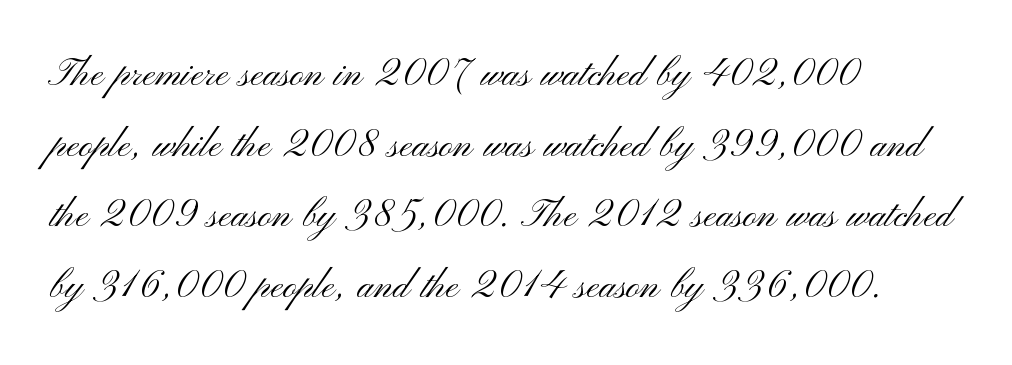
A sans-serif font was chosen for this passage. Honestly, the row spacing looks completely unremarkable. The rendering keeps characters at their native spacing. Type without underlining.
